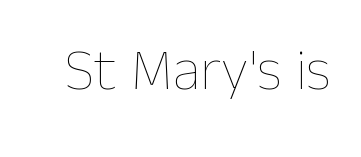
The image shows 58 px thin type, upright; set normal letter spacing, not underlined; low stroke contrast and a medium x-height.
